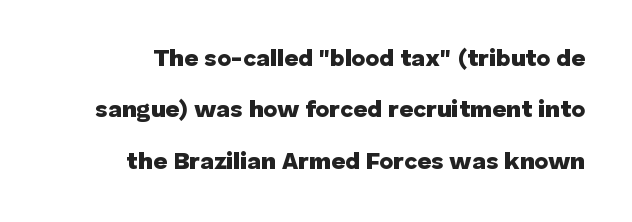
The image shows 24 px bold type, upright; set loose line spacing (2.14x), normal letter spacing, not underlined.
